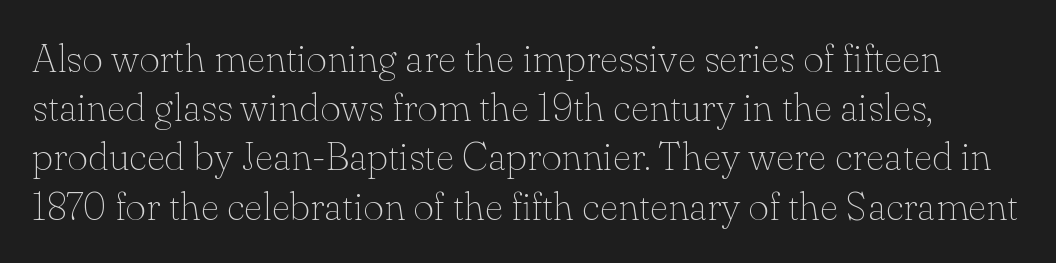
These lines are composed in type with serifs. Letters rest on an invisible, unmarked baseline. The font's upright variant was chosen for this text. How are the letters spaced? Ordinarily, with no added tracking.
